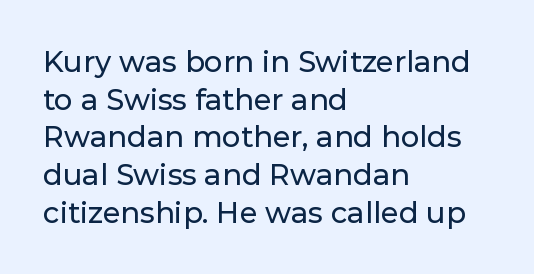
You could not count columns in this text — the font is proportionally spaced. The ragged edge is on the right, which tells us the setting is flush left. The typeface chosen for these lines omits serifs. Lines of text with bare space underneath.
